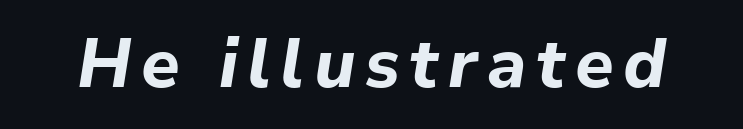
Q: Is the text bold? A: Yes.
Q: Is the text italic (slanted)? A: Yes, it leans right by about 9 degrees.
Q: Is the text underlined? A: No.
Q: Width (condensed, normal, or wide)? A: Normal.
Q: Stroke contrast? A: Low.
Q: x-height? A: Medium.
Q: Monospaced? A: No.
